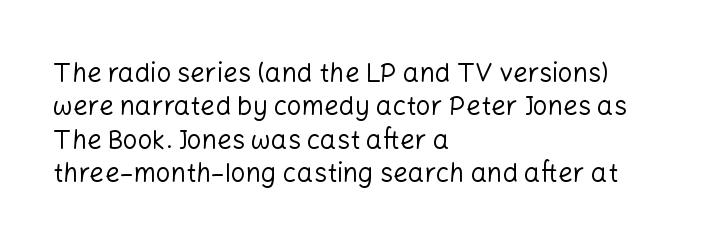
Compared with typical paragraphs, the rows here are spaced about the same. The letters stand straight up with perfectly vertical stems. Short and long lines alike share a common starting point at left. Is the stroke heavy? The answer is a plain regular-or-lighter. In terms of letterspacing, this is plain default setting. Just letters on the line, the space beneath them empty.
